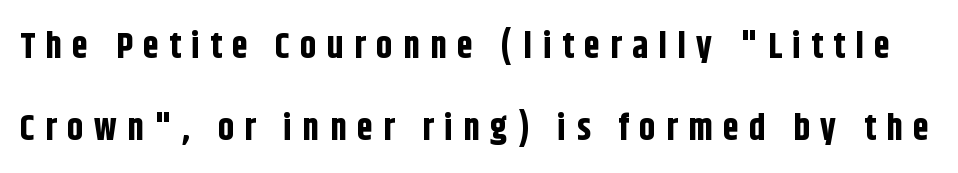
A dark, heavy texture on the line: the type is bold. A typesetter would label this face a sans. This is the regular roman posture of the typeface. Is this a fixed-width face? No — the glyphs have proportional, varying widths. This rendering widens character spacing well past its baseline value. Leading is clearly above the norm, producing a sparse column.
